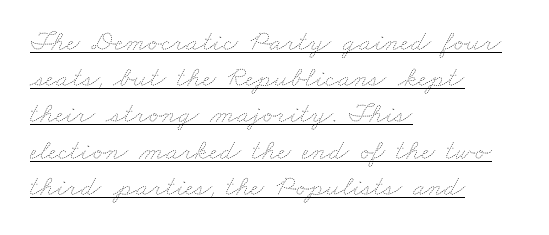
The image shows 29 px thin, wide type; set left-aligned, normal line spacing (1.25x), normal letter spacing, underlined; low stroke contrast and a small x-height.
